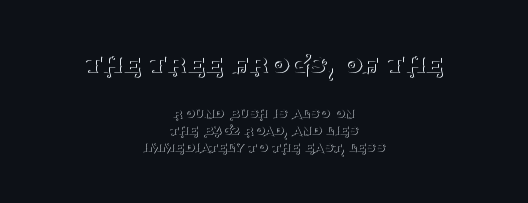
Whoever set this made the first block the dominant, larger element. Caption: multi-line text, centered on the measure. Each new line begins almost immediately beneath the previous one. What stands out about the letter spacing? Nothing — it is the standard amount. Descender tails drop into unmarked territory. A quiet, ordinary-to-light weight characterises the typeface.
